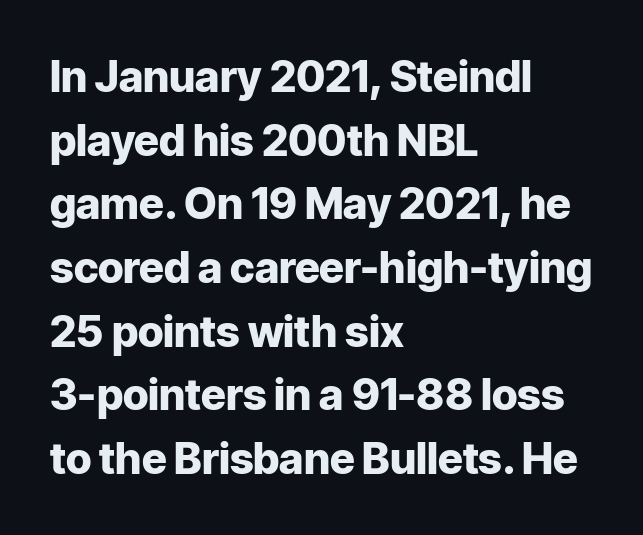
{"serif": "no", "italic": "no", "bold": "yes", "weight": "heavy", "width": "normal", "stroke_contrast": "low", "x_height": "medium", "monospaced": "no", "underline": "no", "align": "left", "line_spacing": "normal", "line_spacing_ratio": 1.48, "letter_spacing": "normal", "letter_spacing_em": 0.0, "glyph_px": 43}
